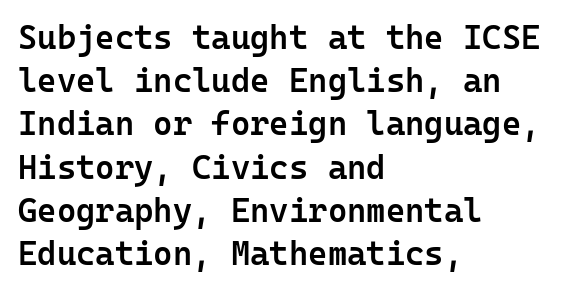
Compared with typical paragraphs, the rows here are spaced about the same. Unlike italic type, these characters show no tilt at all. The passage shown is typeset with a sans-serif family. Clear beneath every line of the passage. Each letter, wide or thin by design, is forced into the same width here. Each line starts at the same left margin while the right side varies.
